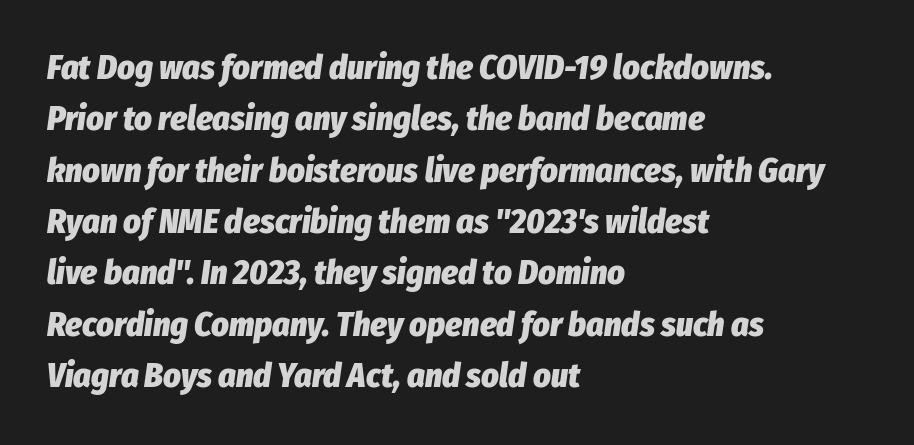
{"italic": "yes", "lean": "right", "slant_degrees": 8, "bold": "yes", "weight": "heavy", "width": "condensed", "stroke_contrast": "low", "x_height": "medium", "monospaced": "no", "underline": "no", "align": "left", "line_spacing": "normal", "line_spacing_ratio": 1.51, "letter_spacing": "normal", "letter_spacing_em": 0.0, "glyph_px": 34}
